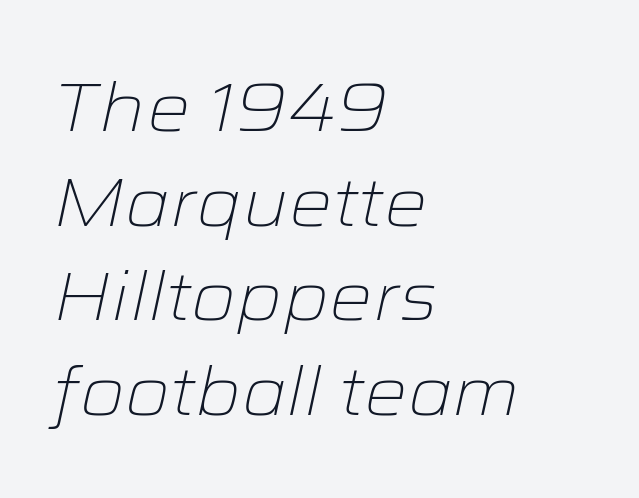
Q: Is the text bold? A: No.
Q: Is the text italic (slanted)? A: Yes, it leans right by about 12 degrees.
Q: Is the text underlined? A: No.
Q: How is the paragraph aligned? A: Left-aligned.
Q: Is the spacing between letters normal or unusually wide? A: Normal.
Q: Is the spacing between lines tight, normal or loose? A: Normal.
Q: Width (condensed, normal, or wide)? A: Wide.
Q: Stroke contrast? A: Low.
Q: x-height? A: Medium.
Q: Monospaced? A: No.
